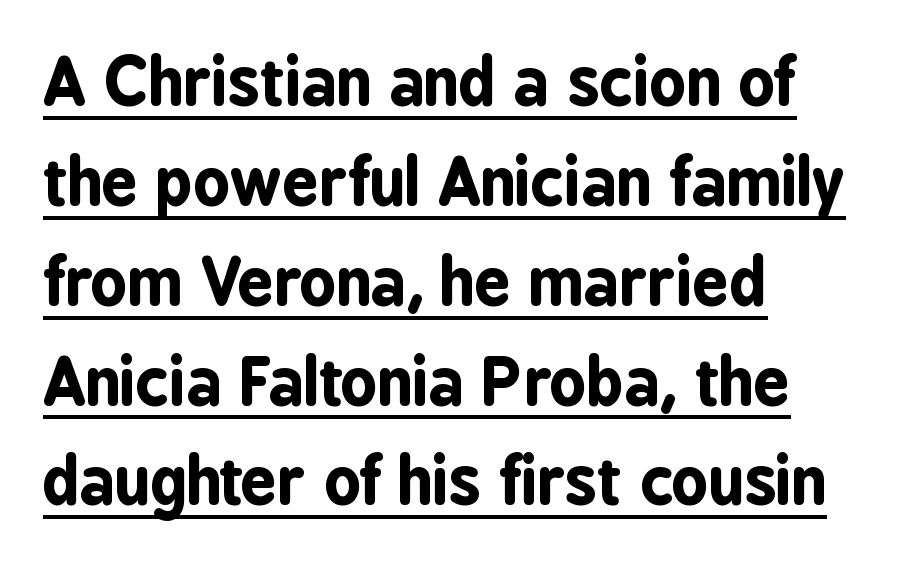
The image shows 64 px bold, condensed sans-serif type, upright; set left-aligned, normal line spacing (1.56x), normal letter spacing, underlined; low stroke contrast and a medium x-height.
